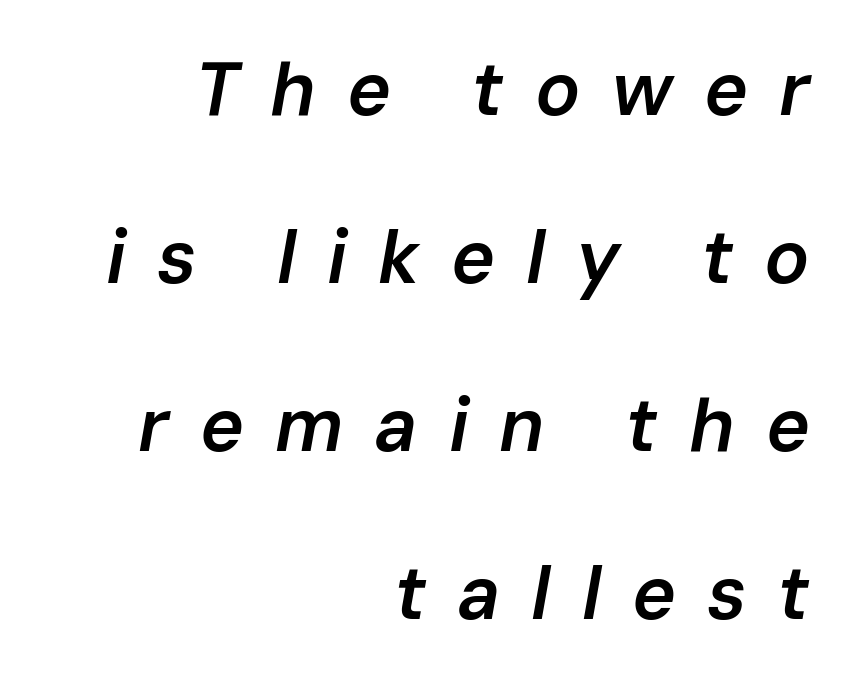
The image shows 75 px semibold type, italic (leaning right); set right-aligned, loose line spacing (2.24x), unusually wide letter spacing (+0.41 em), not underlined; low stroke contrast and a medium x-height.
